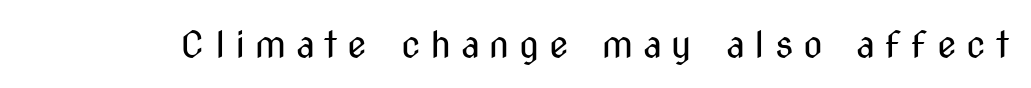
{"serif": "no", "italic": "no", "bold": "no", "weight": "regular", "width": "condensed", "stroke_contrast": "medium", "x_height": "medium", "monospaced": "no", "underline": "no", "letter_spacing": "wide", "letter_spacing_em": 0.27, "glyph_px": 36}
